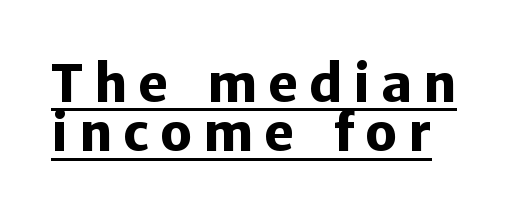
{"serif": "no", "italic": "no", "bold": "yes", "weight": "heavy", "width": "normal", "stroke_contrast": "low", "x_height": "medium", "monospaced": "no", "underline": "yes", "line_spacing": "tight", "line_spacing_ratio": 0.97, "letter_spacing": "wide", "letter_spacing_em": 0.21, "glyph_px": 51}
